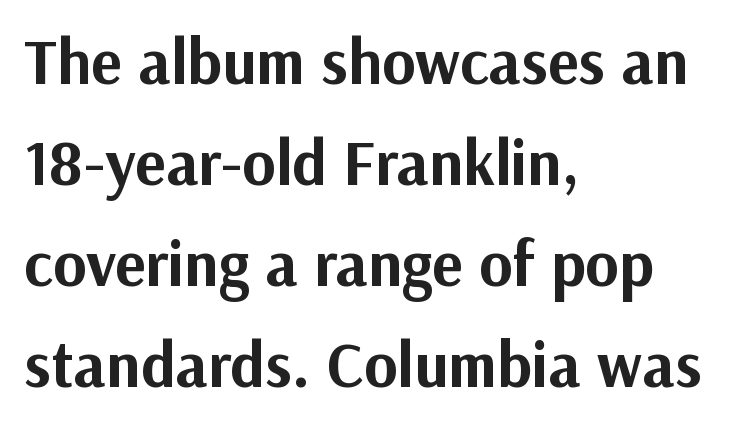
Q: Is the text bold? A: Yes.
Q: Is the text italic (slanted)? A: No, it is upright.
Q: Is the typeface a serif or a sans-serif typeface? A: Sans-serif.
Q: Is the text underlined? A: No.
Q: How is the paragraph aligned? A: Left-aligned.
Q: Is the spacing between letters normal or unusually wide? A: Normal.
Q: Is the spacing between lines tight, normal or loose? A: Normal.
Q: Width (condensed, normal, or wide)? A: Normal.
Q: Stroke contrast? A: Medium.
Q: x-height? A: Medium.
Q: Monospaced? A: No.
